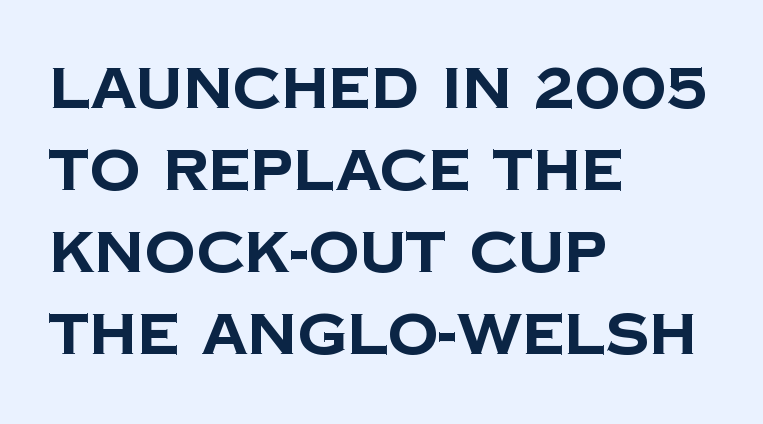
Thick stems and heavy bowls — unmistakably bold. There is no visible air inserted between adjacent glyphs. Caption: multi-line text, flush left, ragged right. The space directly below the letters is spotless.
